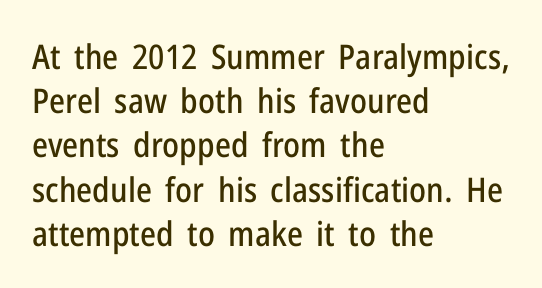
{"serif": "no", "italic": "no", "width": "condensed", "stroke_contrast": "low", "x_height": "medium", "monospaced": "no", "underline": "no", "align": "left", "line_spacing": "normal", "line_spacing_ratio": 1.3, "letter_spacing": "normal", "letter_spacing_em": 0.0, "glyph_px": 34}
